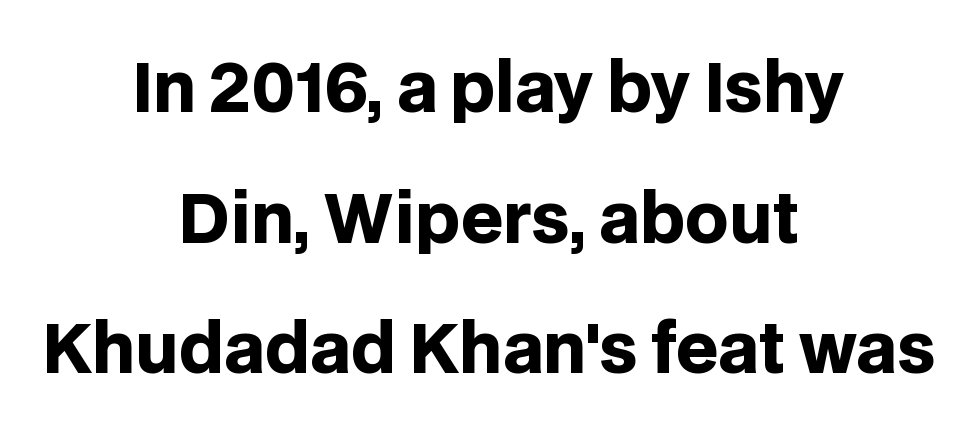
The image shows 67 px heavy sans-serif type, upright; set centered, loose line spacing (1.95x), normal letter spacing, not underlined; low stroke contrast and a large x-height.
